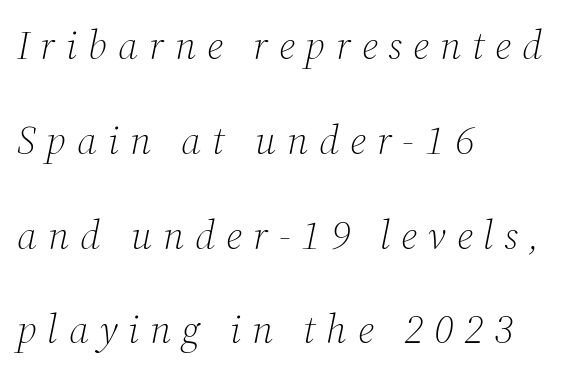
{"serif": "yes", "italic": "yes", "lean": "right", "slant_degrees": 12, "bold": "no", "weight": "light", "width": "normal", "stroke_contrast": "medium", "x_height": "medium", "monospaced": "no", "underline": "no", "align": "left", "line_spacing": "loose", "line_spacing_ratio": 2.37, "letter_spacing": "wide", "letter_spacing_em": 0.27, "glyph_px": 40}
